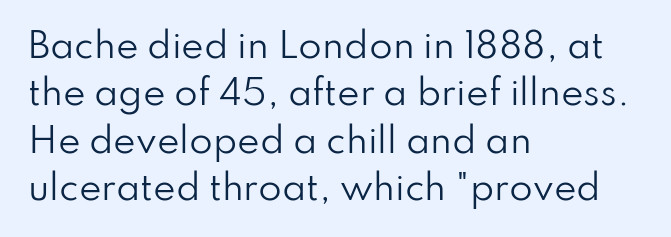
The image shows 34 px regular-weight sans-serif type, upright; set left-aligned, normal line spacing (1.39x), normal letter spacing, not underlined; low stroke contrast and a small x-height.
